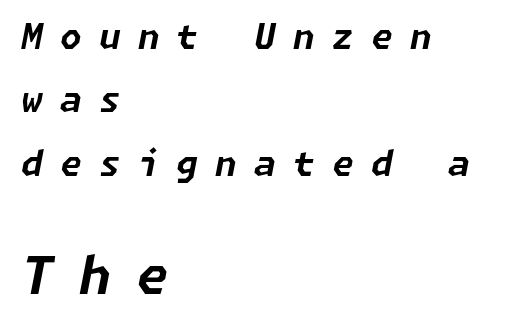
The image shows 52 px bold type, italic (leaning right); set left-aligned, line spacing 1.81x, unusually wide letter spacing (+0.49 em), not underlined; the second (bottom) block is 1.49x larger; low stroke contrast and a medium x-height.
